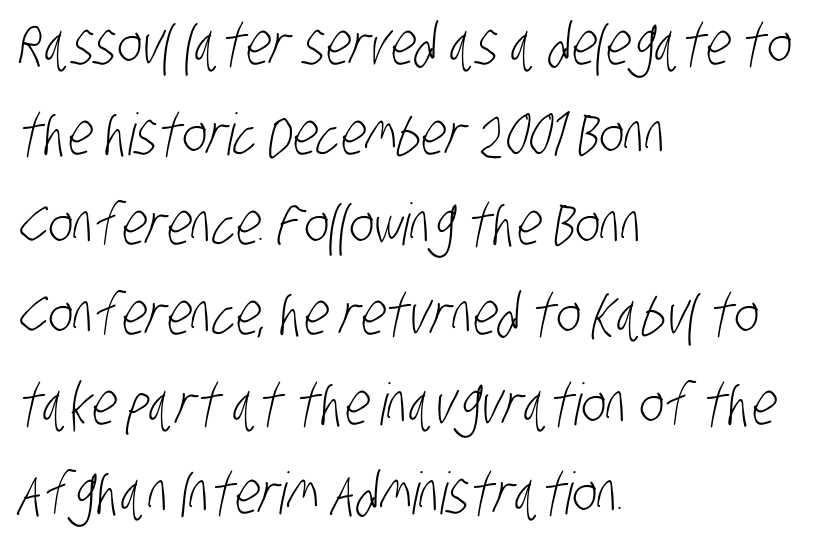
The words here are not underlined. The letters sit at their default tracking, neither squeezed nor spread. Vertical stems look standard width or narrower in stroke. The passage shown is typed in a proportional face where columns would drift. A student would call this left alignment; a typographer would say flush left, rag right. A typesetter would call this leading conventional body-copy spacing.
